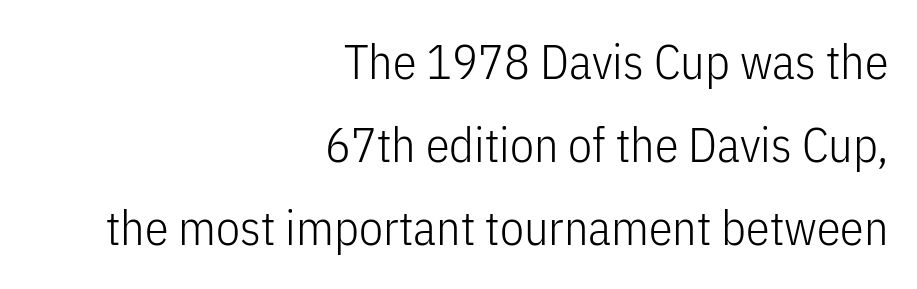
Q: Is the text bold? A: No.
Q: Is the text italic (slanted)? A: No, it is upright.
Q: Is the typeface a serif or a sans-serif typeface? A: Sans-serif.
Q: Is the text underlined? A: No.
Q: How is the paragraph aligned? A: Right-aligned.
Q: Is the spacing between letters normal or unusually wide? A: Normal.
Q: Width (condensed, normal, or wide)? A: Condensed.
Q: Stroke contrast? A: Low.
Q: x-height? A: Medium.
Q: Monospaced? A: No.
